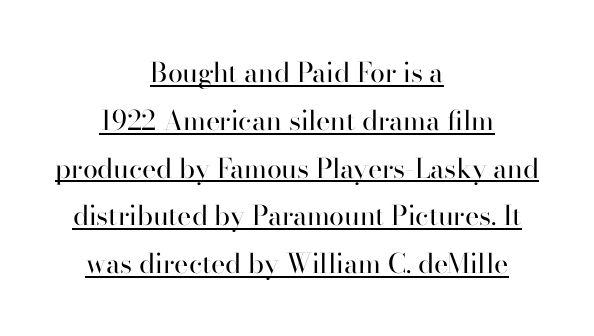
There is no visible air inserted between adjacent glyphs. This sample uses an upright cut, with every glyph sitting square on the baseline. Compared with undecorated copy, this sample adds a rule below the words. The weight would be labelled regular, book, light, or lighter still. Leftover space on each line is divided equally before and after the words.
